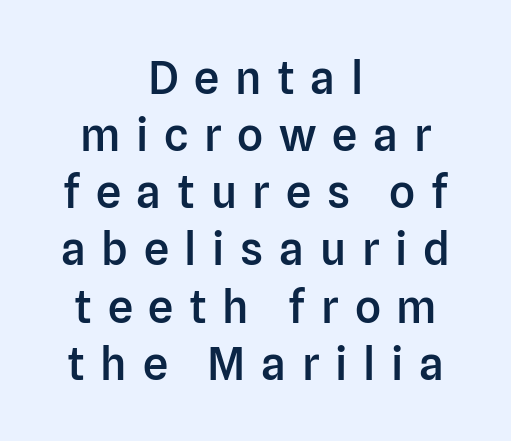
The image shows 45 px semibold sans-serif type, upright; set centered, normal line spacing (1.27x), unusually wide letter spacing (+0.35 em), not underlined; low stroke contrast and a medium x-height.
